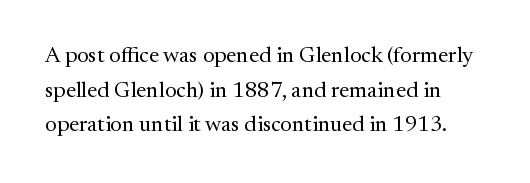
Letters rest on an invisible, unmarked baseline. These glyphs show unthickened strokes, regular width or finer. Horizontal bands of white between lines are of average thickness. The letterforms sit shoulder to shoulder at normal distance. Nope, not italic — everything's standing straight.
